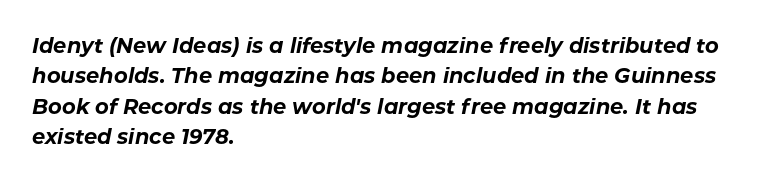
The image shows 21 px bold type, italic (leaning right); set left-aligned, normal line spacing (1.45x), normal letter spacing, not underlined.
